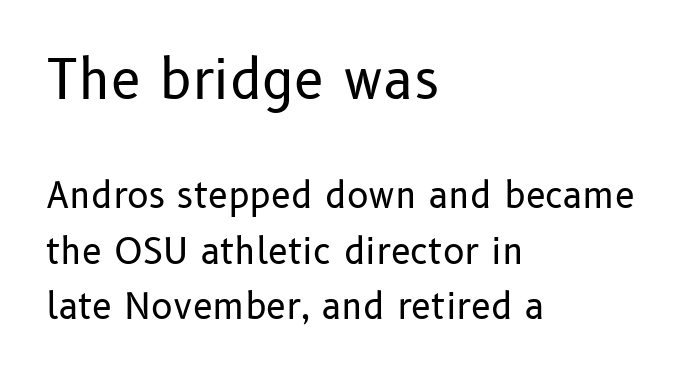
Q: Is the text bold? A: No.
Q: Is the text italic (slanted)? A: No, it is upright.
Q: Is the typeface a serif or a sans-serif typeface? A: Sans-serif.
Q: Is the text underlined? A: No.
Q: How is the paragraph aligned? A: Left-aligned.
Q: Is the spacing between letters normal or unusually wide? A: Normal.
Q: Is the spacing between lines tight, normal or loose? A: Normal.
Q: Which block of text is set in a larger size, the first (top) or the second (bottom)? A: The first (top) one.
Q: Width (condensed, normal, or wide)? A: Normal.
Q: Stroke contrast? A: Low.
Q: x-height? A: Medium.
Q: Monospaced? A: No.
